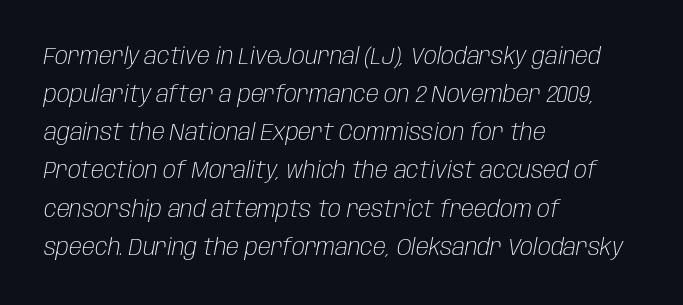
Q: Is the text bold? A: No.
Q: Is the text italic (slanted)? A: Yes, it leans right by about 10 degrees.
Q: Is the text underlined? A: No.
Q: How is the paragraph aligned? A: Left-aligned.
Q: Is the spacing between letters normal or unusually wide? A: Normal.
Q: Is the spacing between lines tight, normal or loose? A: Normal.
